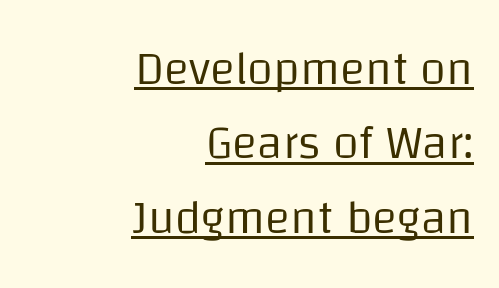
Q: Is the text bold? A: No.
Q: Is the text italic (slanted)? A: No, it is upright.
Q: Is the typeface a serif or a sans-serif typeface? A: Sans-serif.
Q: Is the text underlined? A: Yes.
Q: How is the paragraph aligned? A: Right-aligned.
Q: Is the spacing between letters normal or unusually wide? A: Normal.
Q: Is the spacing between lines tight, normal or loose? A: Normal.
Q: Width (condensed, normal, or wide)? A: Normal.
Q: Stroke contrast? A: Low.
Q: x-height? A: Large.
Q: Monospaced? A: No.
